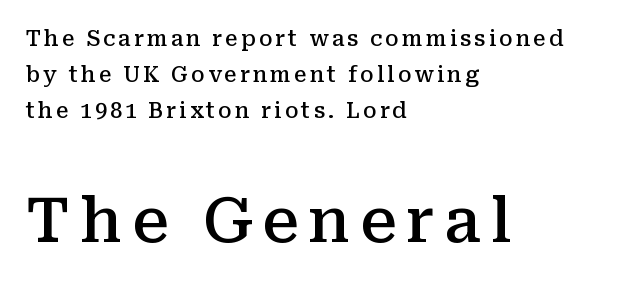
The image shows 62 px semibold serif type, upright; set left-aligned, line spacing 1.72x, not underlined; the second (bottom) block is 2.95x larger; medium stroke contrast and a medium x-height.
